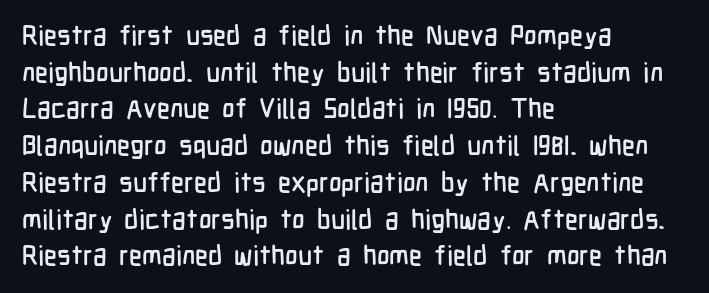
The image shows 27 px text type, upright; set left-aligned, normal line spacing (1.36x), normal letter spacing, not underlined.
